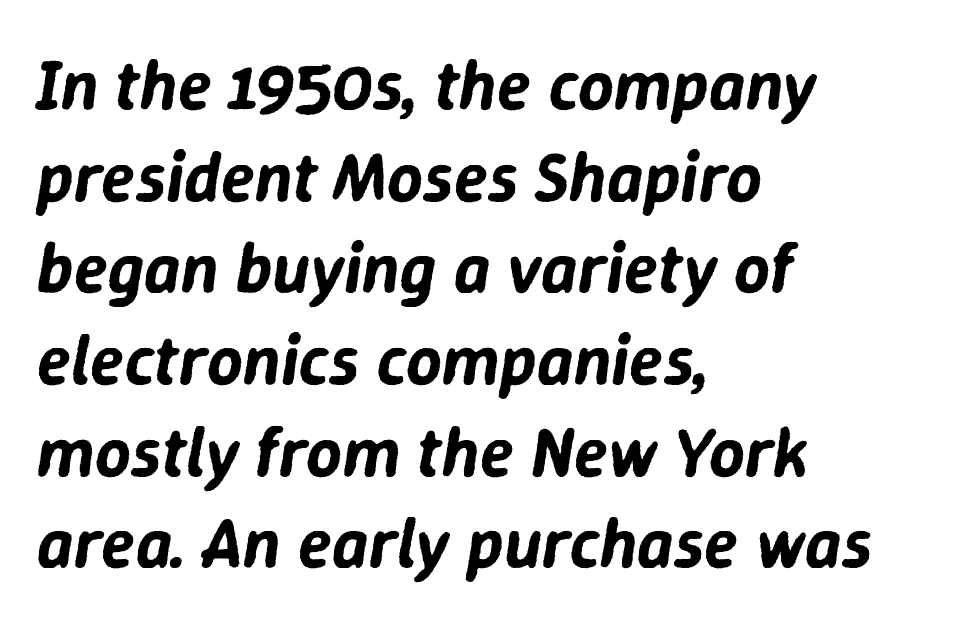
Q: Is the text italic (slanted)? A: Yes, it leans right by about 9 degrees.
Q: Is the text underlined? A: No.
Q: How is the paragraph aligned? A: Left-aligned.
Q: Is the spacing between letters normal or unusually wide? A: Normal.
Q: Is the spacing between lines tight, normal or loose? A: Normal.
Q: Width (condensed, normal, or wide)? A: Normal.
Q: Stroke contrast? A: Low.
Q: x-height? A: Medium.
Q: Monospaced? A: No.
